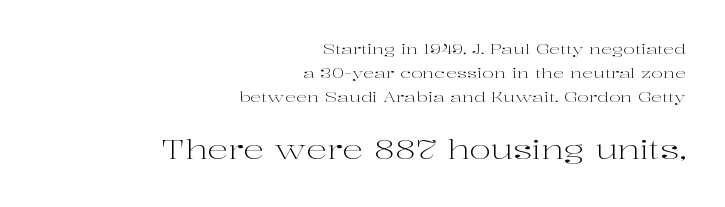
{"italic": "no", "bold": "no", "underline": "no", "align": "right", "line_spacing": "normal", "line_spacing_ratio": 1.7, "letter_spacing": "normal", "letter_spacing_em": 0.0, "larger_block": "second", "size_ratio": 1.86, "glyph_px": 26}
